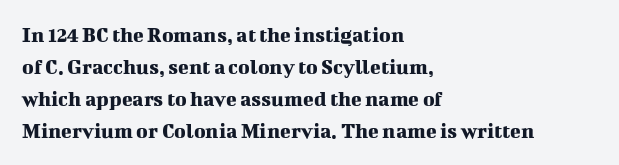
These lines were composed using upright roman letters. If you drew a ruler down the left edge, every line would touch it. In terms of leading, this rendering sits right in the middle. These lines keep a tight, regular rhythm from letter to letter. The glyphs are unaccompanied by any horizontal stroke below them.
